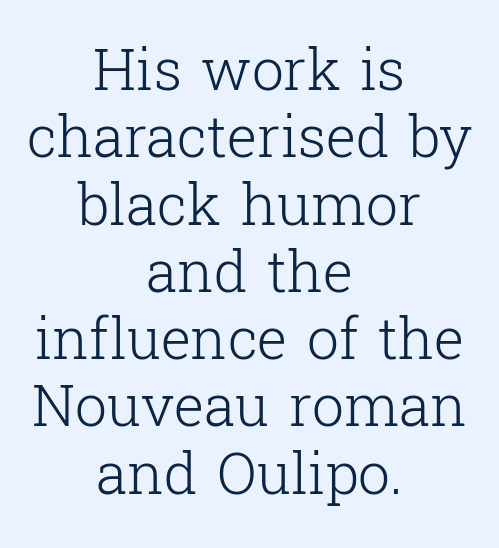
The image shows 57 px light serif type, upright; set centered, line spacing 1.18x, normal letter spacing, not underlined; low stroke contrast and a medium x-height.
